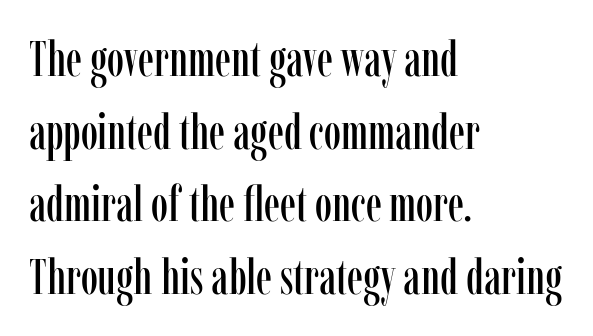
{"serif": "yes", "italic": "no", "width": "condensed", "stroke_contrast": "low", "x_height": "medium", "monospaced": "no", "underline": "no", "align": "left", "line_spacing": "normal", "line_spacing_ratio": 1.48, "letter_spacing": "normal", "letter_spacing_em": 0.0, "glyph_px": 49}
